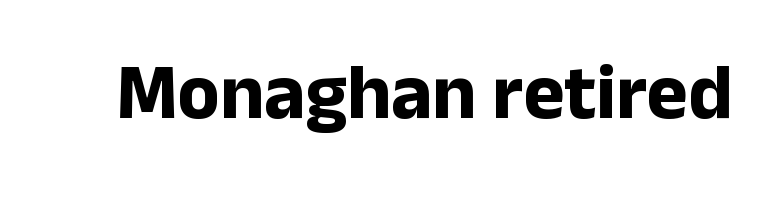
Q: Is the text bold? A: Yes.
Q: Is the text italic (slanted)? A: No, it is upright.
Q: Is the typeface a serif or a sans-serif typeface? A: Sans-serif.
Q: Is the text underlined? A: No.
Q: Is the spacing between letters normal or unusually wide? A: Normal.
Q: Width (condensed, normal, or wide)? A: Normal.
Q: Stroke contrast? A: Low.
Q: x-height? A: Medium.
Q: Monospaced? A: No.
